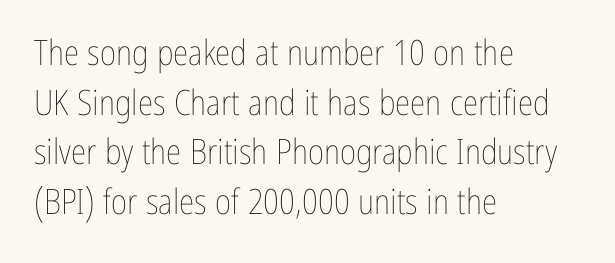
The image shows 35 px thin, condensed type, upright; set left-aligned, normal line spacing (1.42x), normal letter spacing, not underlined; low stroke contrast and a medium x-height.
